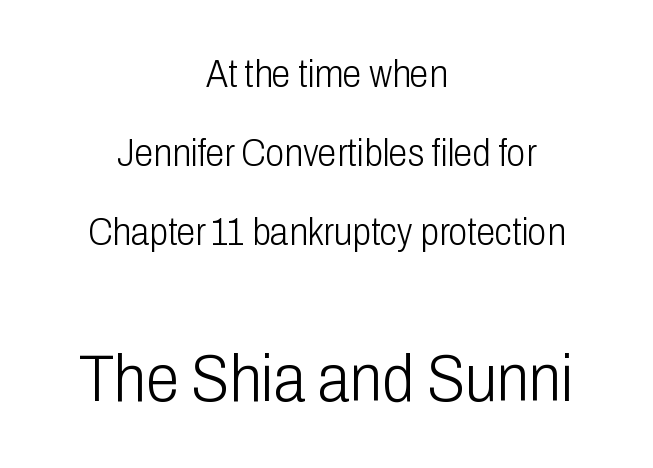
Each letter keeps its own natural width here, so spacing adapts to shape. Look at the glyph heights: the lower group is clearly the bigger setting. The area under the type is left untouched. Heft: none added — not bold.
